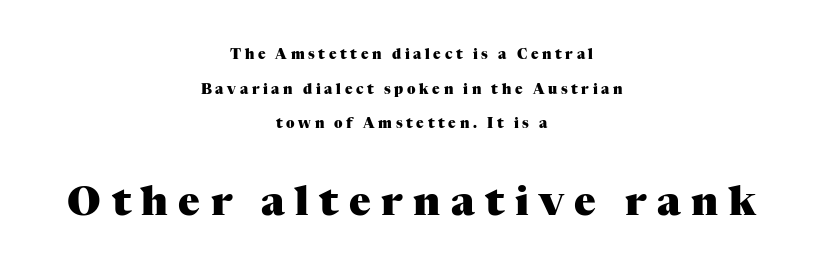
{"serif": "yes", "italic": "no", "bold": "yes", "weight": "heavy", "width": "normal", "stroke_contrast": "medium", "x_height": "medium", "monospaced": "no", "underline": "no", "align": "center", "line_spacing": "loose", "line_spacing_ratio": 2.47, "letter_spacing": "wide", "letter_spacing_em": 0.26, "larger_block": "second", "size_ratio": 2.86, "glyph_px": 40}
